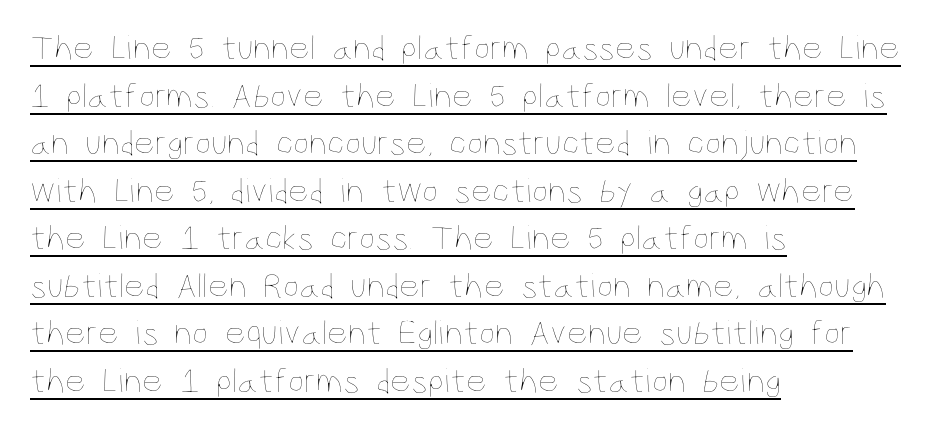
Q: Is the text bold? A: No.
Q: Is the text italic (slanted)? A: No, it is upright.
Q: Is the text underlined? A: Yes.
Q: How is the paragraph aligned? A: Left-aligned.
Q: Is the spacing between letters normal or unusually wide? A: Normal.
Q: Is the spacing between lines tight, normal or loose? A: Normal.
Q: Width (condensed, normal, or wide)? A: Condensed.
Q: Stroke contrast? A: Low.
Q: x-height? A: Large.
Q: Monospaced? A: No.
